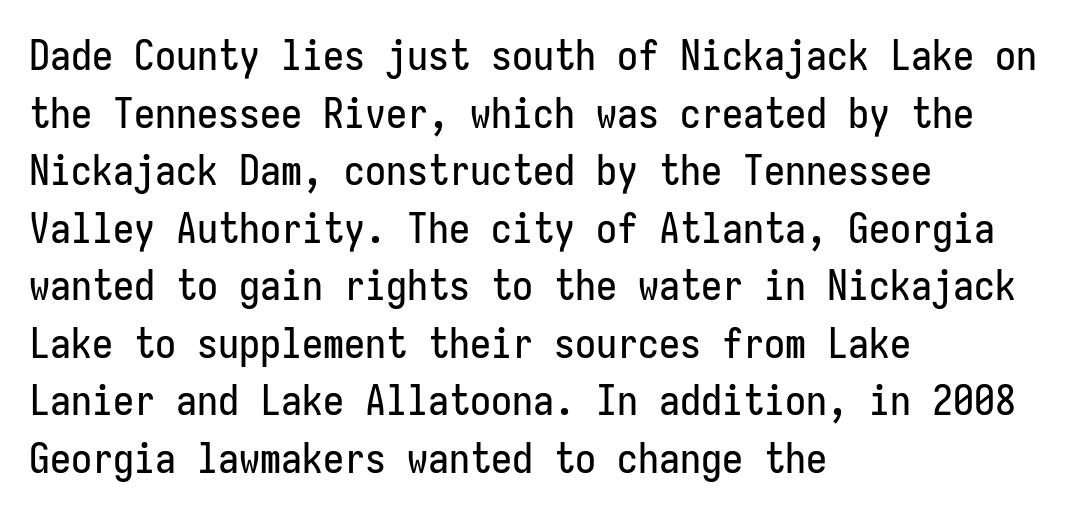
{"serif": "no", "italic": "no", "width": "condensed", "stroke_contrast": "low", "x_height": "medium", "monospaced": "yes", "underline": "no", "align": "left", "line_spacing": "normal", "line_spacing_ratio": 1.37, "letter_spacing": "normal", "letter_spacing_em": 0.0, "glyph_px": 42}
